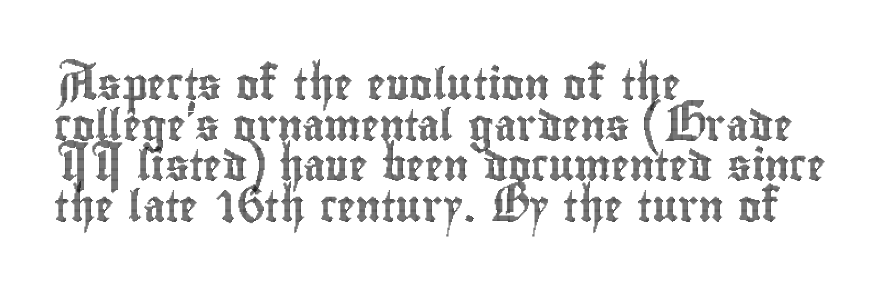
The image shows 31 px condensed type, upright; set left-aligned, normal line spacing (1.31x), normal letter spacing, not underlined; a small x-height.
